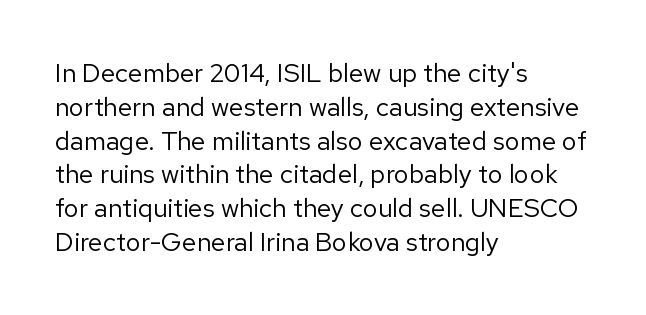
Descenders are the only things crossing below the line. Vertical strokes here are truly vertical. Compared with typical paragraphs, the rows here are spaced about the same. The setting favours the left margin, as ordinary paragraphs usually do.
